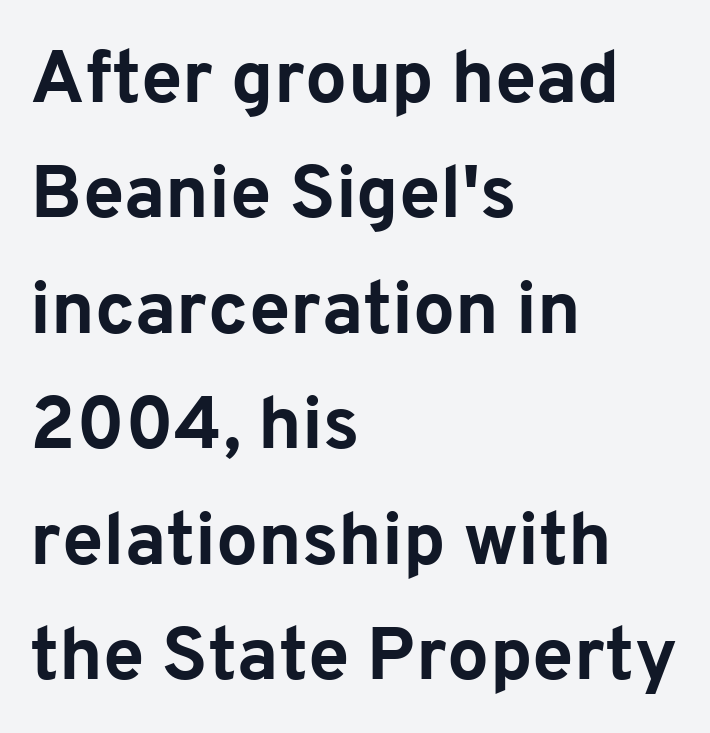
The image shows 74 px bold sans-serif type, upright; set left-aligned, normal line spacing (1.56x), normal letter spacing, not underlined; low stroke contrast and a medium x-height.
